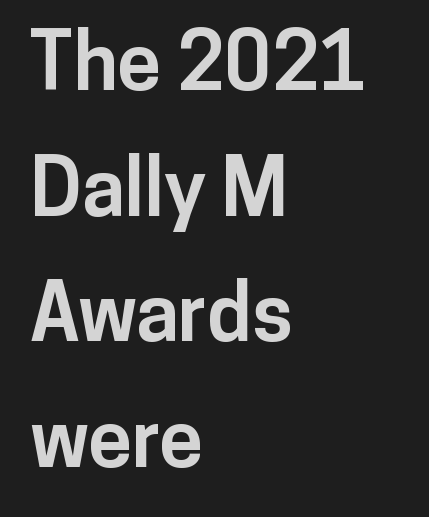
{"serif": "no", "italic": "no", "bold": "yes", "weight": "bold", "width": "normal", "stroke_contrast": "low", "x_height": "medium", "monospaced": "no", "underline": "no", "align": "left", "line_spacing": "normal", "line_spacing_ratio": 1.59, "letter_spacing": "normal", "letter_spacing_em": 0.0, "glyph_px": 79}
